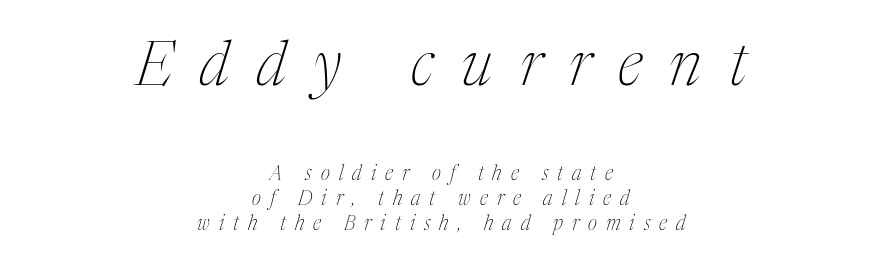
Whoever set this made the first block the dominant, larger element. The lines in this sample share a center point and differ in where they start and stop. Posture: slanted. The face looks like a standard text weight, possibly lighter. Check the space under the baseline: it is left empty.
